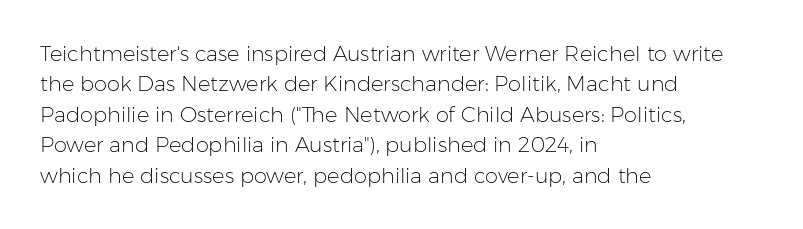
Q: Is the text bold? A: No.
Q: Is the text italic (slanted)? A: No, it is upright.
Q: Is the text underlined? A: No.
Q: How is the paragraph aligned? A: Left-aligned.
Q: Is the spacing between letters normal or unusually wide? A: Normal.
Q: Is the spacing between lines tight, normal or loose? A: Normal.
